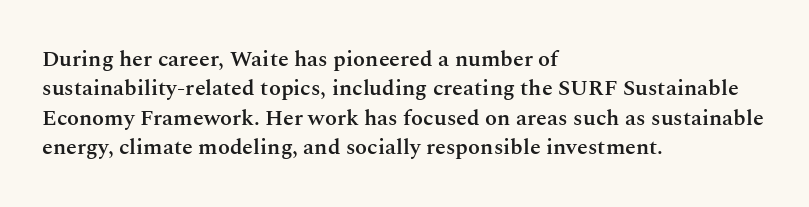
Q: Is the text bold? A: Semi-bold.
Q: Is the text italic (slanted)? A: No, it is upright.
Q: Is the text underlined? A: No.
Q: How is the paragraph aligned? A: Left-aligned.
Q: Is the spacing between letters normal or unusually wide? A: Normal.
Q: Is the spacing between lines tight, normal or loose? A: Normal.
